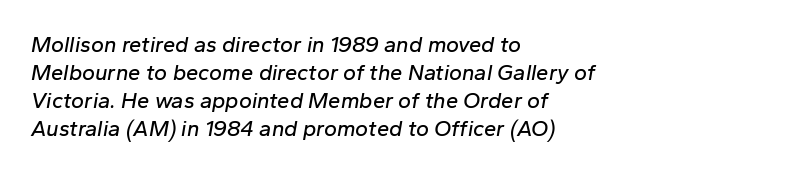
{"italic": "yes", "lean": "right", "slant_degrees": 10, "underline": "no", "align": "left", "line_spacing": "normal", "line_spacing_ratio": 1.28, "letter_spacing": "normal", "letter_spacing_em": 0.0, "glyph_px": 22}
